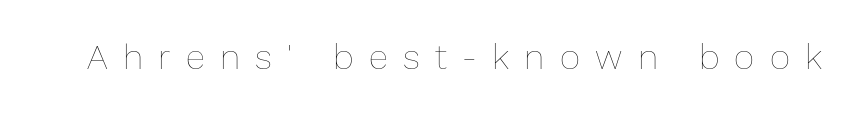
Note the varied advance widths — an 'i' is clearly narrower than an 'm'. A typesetter would call this heavily tracked-out type. The foot of each line stays bare and open. Heaviness? Minimal to ordinary, like unemphasized prose. The letters stand straight up with perfectly vertical stems.
